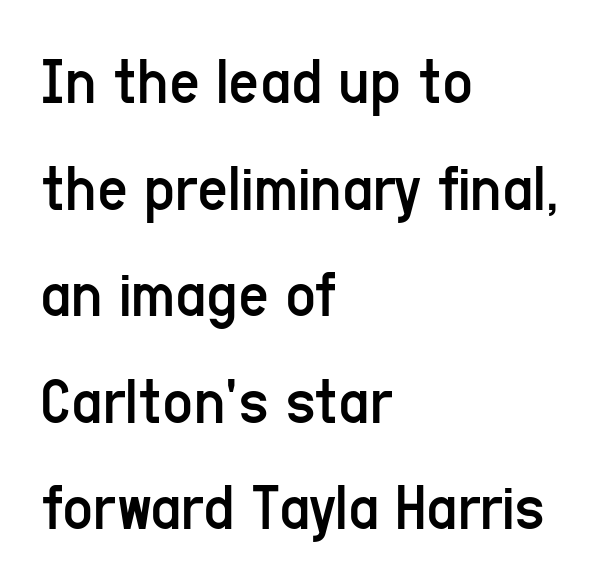
The font sits on the lighter half of the weight spectrum, regular included. Decoration check: the copy has no underline. The letters stand upright; this is a roman face. These lines are composed in type without serifs.
